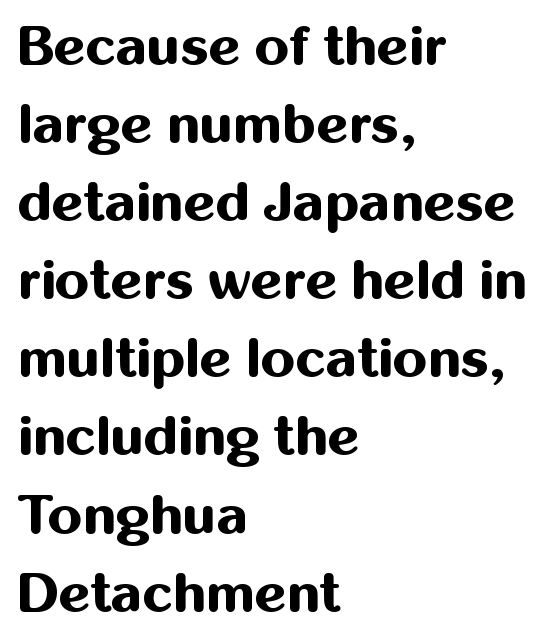
{"serif": "no", "italic": "no", "bold": "yes", "weight": "bold", "width": "normal", "stroke_contrast": "medium", "x_height": "medium", "monospaced": "no", "underline": "no", "align": "left", "line_spacing": "normal", "line_spacing_ratio": 1.42, "letter_spacing": "normal", "letter_spacing_em": 0.0, "glyph_px": 55}
